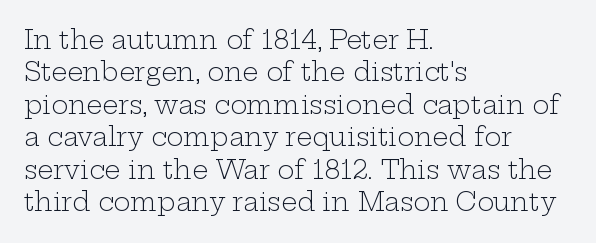
The words here are not underlined. Whoever set this chose a conventional vertical rhythm. Honestly, the letter spacing is just normal — you wouldn't notice it. Tall strokes in this sample are plumb rather than angled. Compared with a centered layout, this one pins lines to the left instead. The weight tops out at a normal text grade.
